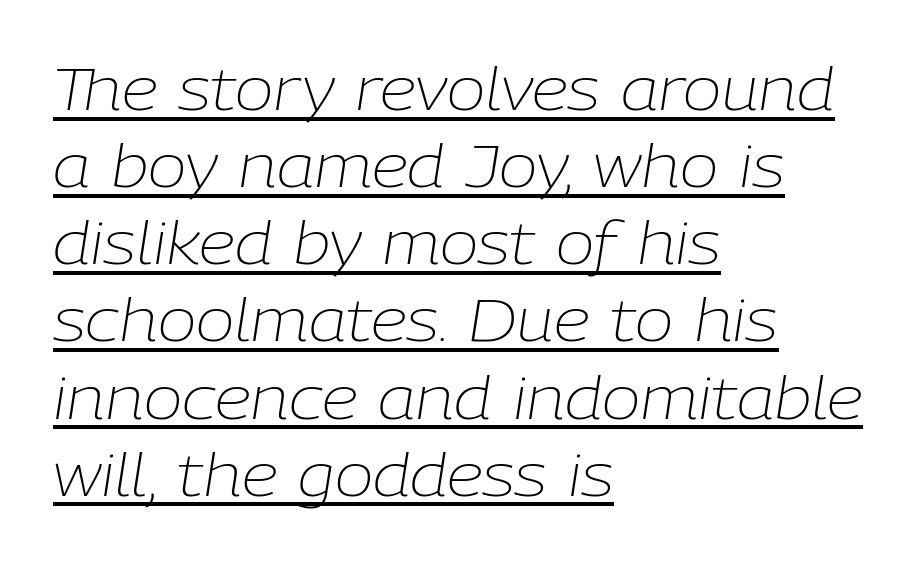
Q: Is the text bold? A: No.
Q: Is the text italic (slanted)? A: Yes, it leans right by about 9 degrees.
Q: Is the text underlined? A: Yes.
Q: How is the paragraph aligned? A: Left-aligned.
Q: Is the spacing between letters normal or unusually wide? A: Normal.
Q: Is the spacing between lines tight, normal or loose? A: Normal.
Q: Width (condensed, normal, or wide)? A: Normal.
Q: Stroke contrast? A: Low.
Q: x-height? A: Medium.
Q: Monospaced? A: No.
